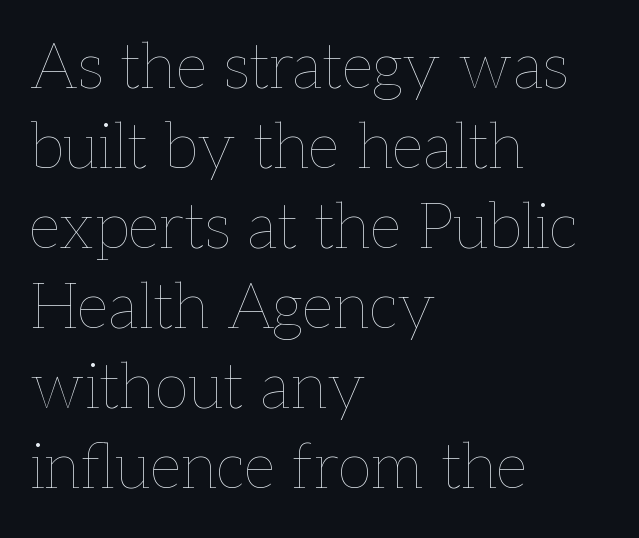
The image shows 63 px thin type, upright; set left-aligned, normal line spacing (1.27x), normal letter spacing, not underlined; low stroke contrast and a medium x-height.
